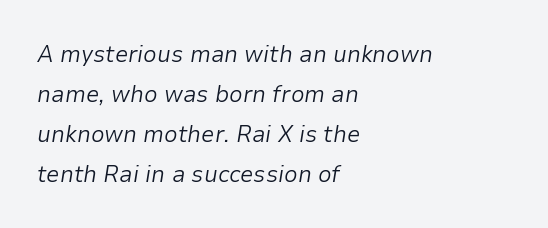
Interline gaps are of average width in this sample. Any mark beneath the type? The region is blank. Nobody touched the tracking dial on this one. A student would call this left alignment; a typographer would say flush left, rag right. Quick note: italic.
